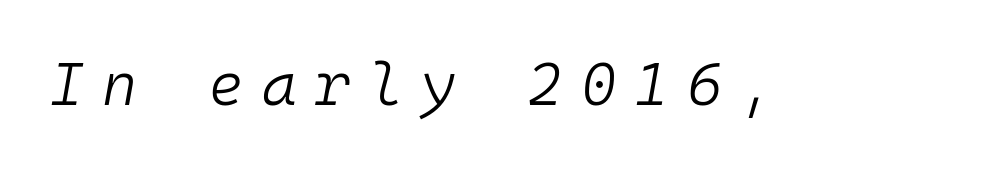
The image shows 60 px light type, italic (leaning right), monospaced; set unusually wide letter spacing (+0.3 em), not underlined; low stroke contrast and a medium x-height.
